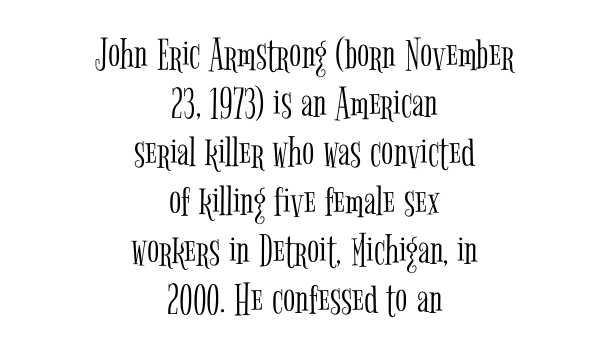
The image shows 45 px light, condensed serif type, upright; set centered, tight line spacing (1.09x), normal letter spacing, not underlined; low stroke contrast and a medium x-height.
